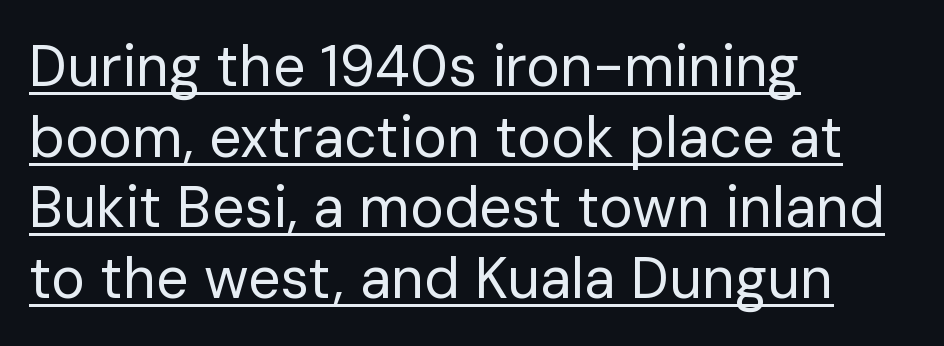
Q: Is the text bold? A: No.
Q: Is the text italic (slanted)? A: No, it is upright.
Q: Is the typeface a serif or a sans-serif typeface? A: Sans-serif.
Q: Is the text underlined? A: Yes.
Q: How is the paragraph aligned? A: Left-aligned.
Q: Is the spacing between letters normal or unusually wide? A: Normal.
Q: Width (condensed, normal, or wide)? A: Normal.
Q: Stroke contrast? A: Low.
Q: x-height? A: Medium.
Q: Monospaced? A: No.
